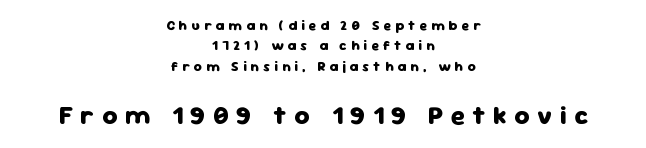
{"italic": "no", "bold": "yes", "underline": "no", "align": "center", "line_spacing": "normal", "line_spacing_ratio": 1.45, "letter_spacing": "wide", "letter_spacing_em": 0.29, "larger_block": "second", "size_ratio": 1.86, "glyph_px": 26}
